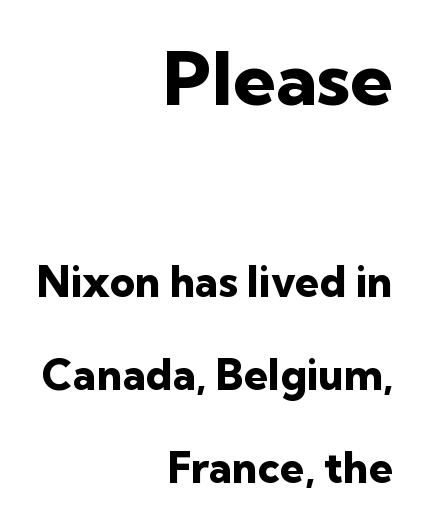
The image shows 75 px heavy sans-serif type, upright; set right-aligned, loose line spacing (2.17x), normal letter spacing, not underlined; the first (top) block is 1.74x larger; low stroke contrast and a medium x-height.
